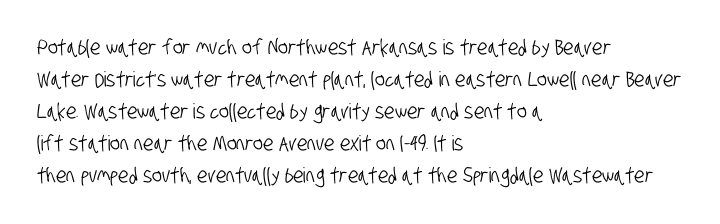
{"underline": "no", "align": "left", "line_spacing": "normal", "line_spacing_ratio": 1.52, "letter_spacing": "normal", "letter_spacing_em": 0.0, "glyph_px": 21}
